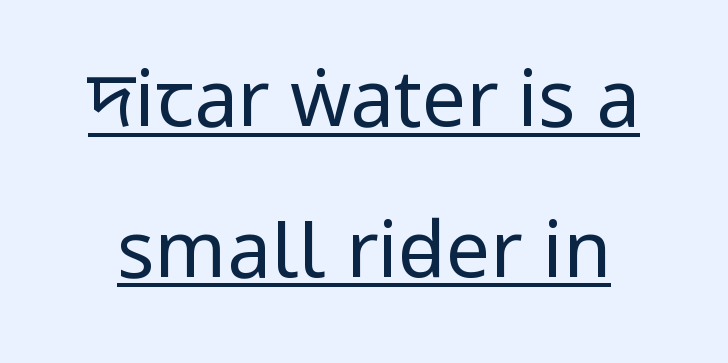
{"serif": "no", "italic": "no", "bold": "no", "weight": "regular", "width": "condensed", "stroke_contrast": "low", "x_height": "large", "monospaced": "no", "underline": "yes", "line_spacing": "loose", "line_spacing_ratio": 1.93, "letter_spacing": "normal", "letter_spacing_em": 0.0, "glyph_px": 78}
